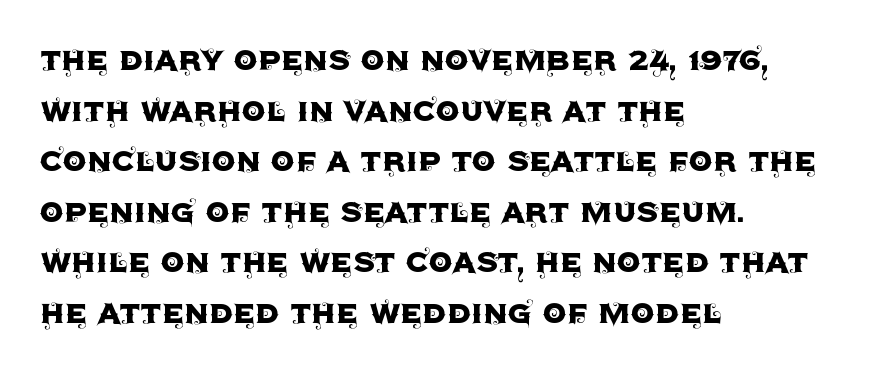
The image shows 38 px sans-serif type, upright; set left-aligned, normal line spacing (1.33x), normal letter spacing, not underlined; a large x-height.
